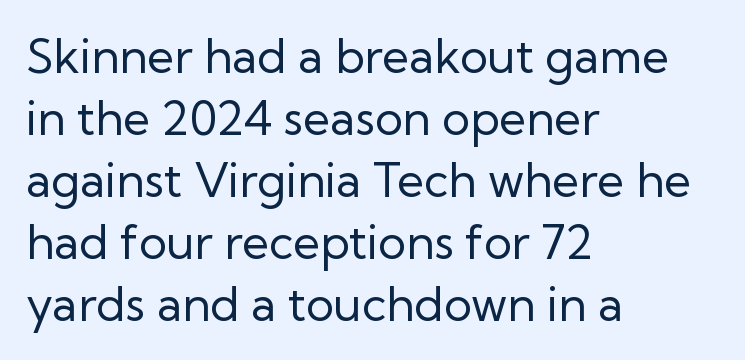
The image shows 47 px regular-weight sans-serif type, upright; set left-aligned, normal line spacing (1.32x), normal letter spacing, not underlined; low stroke contrast and a medium x-height.
